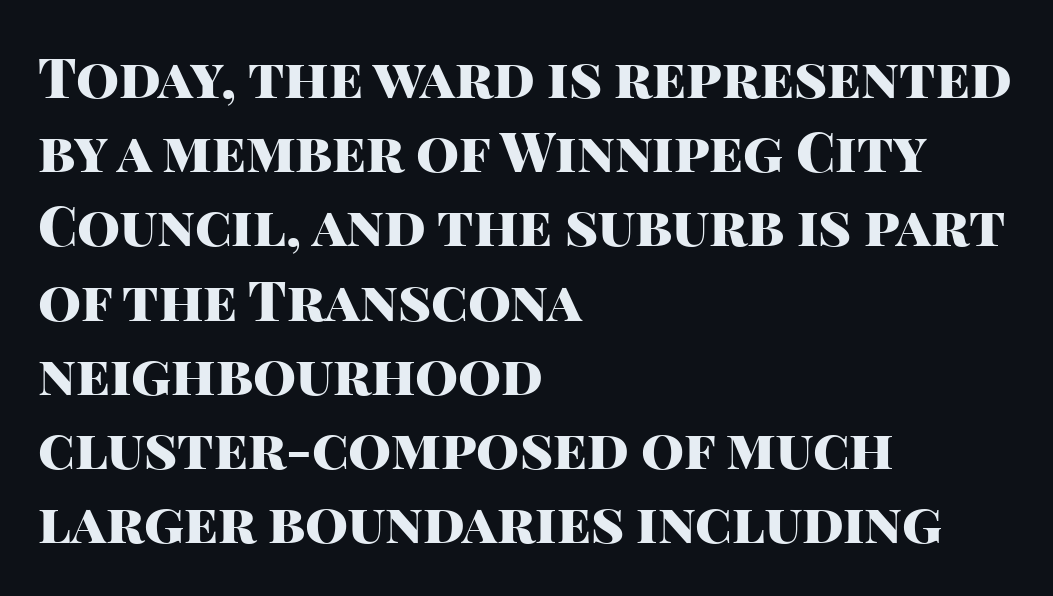
The image shows 55 px heavy sans-serif type, upright; set left-aligned, normal line spacing (1.35x), normal letter spacing, not underlined; high stroke contrast and a large x-height.
